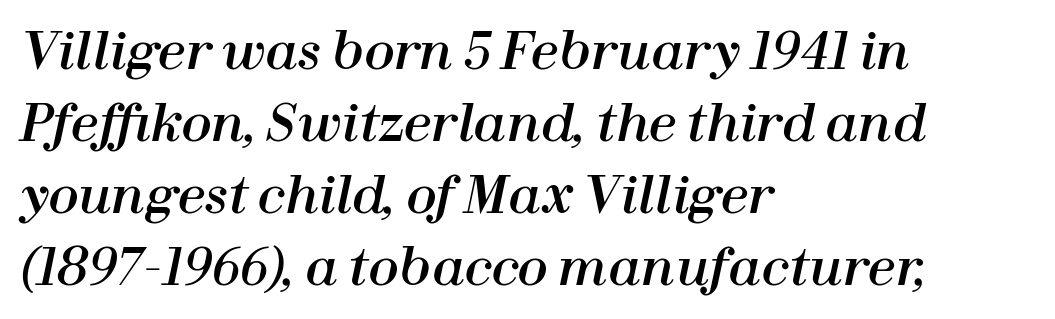
{"italic": "yes", "lean": "right", "slant_degrees": 12, "width": "normal", "stroke_contrast": "high", "x_height": "medium", "monospaced": "no", "underline": "no", "align": "left", "line_spacing": "normal", "line_spacing_ratio": 1.44, "letter_spacing": "normal", "letter_spacing_em": 0.0, "glyph_px": 50}
